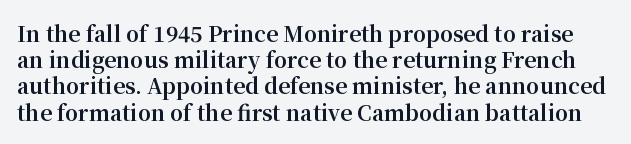
{"italic": "no", "bold": "yes", "underline": "no", "line_spacing": "normal", "line_spacing_ratio": 1.25, "letter_spacing": "normal", "letter_spacing_em": 0.0, "glyph_px": 21}
